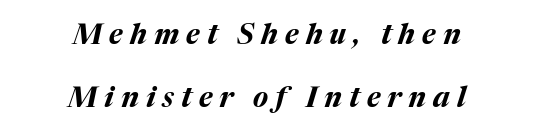
{"italic": "yes", "lean": "right", "slant_degrees": 17, "bold": "yes", "weight": "bold", "width": "normal", "stroke_contrast": "medium", "x_height": "medium", "monospaced": "no", "underline": "no", "align": "center", "line_spacing": "loose", "line_spacing_ratio": 2.25, "letter_spacing": "wide", "letter_spacing_em": 0.25, "glyph_px": 28}
